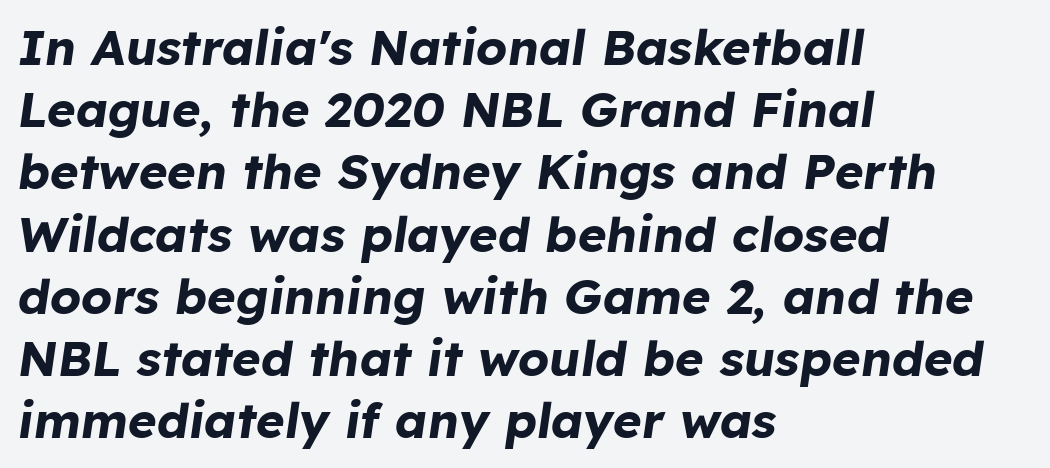
A full-strength bold gives these letters their thick strokes. Rule under the text: the space is simply empty. These lines stack with their left ends in a neat column. Does the leading feel generous? No, just average. Observe the ordinary spacing: letters are neighbours, not strangers.
